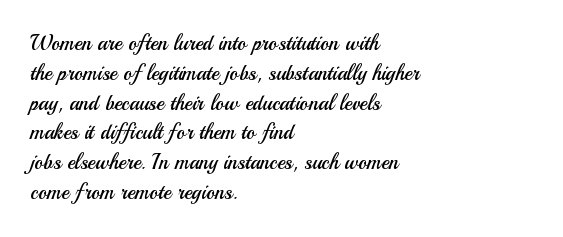
The image shows 21 px text type; set left-aligned, normal line spacing (1.42x), normal letter spacing, not underlined.
